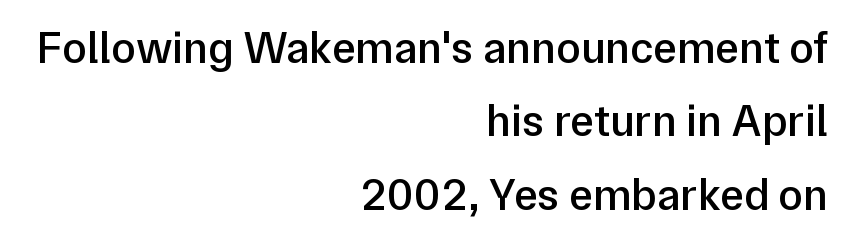
The image shows 45 px semibold sans-serif type, upright; set right-aligned, normal line spacing (1.63x), normal letter spacing, not underlined; low stroke contrast and a medium x-height.
